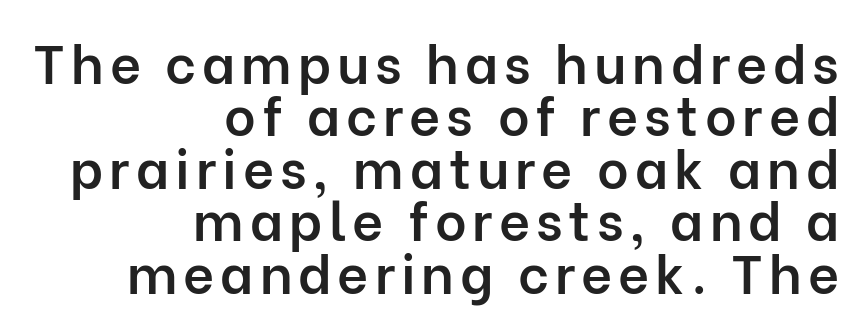
Q: Is the text bold? A: Semi-bold.
Q: Is the text italic (slanted)? A: No, it is upright.
Q: Is the typeface a serif or a sans-serif typeface? A: Sans-serif.
Q: Is the text underlined? A: No.
Q: How is the paragraph aligned? A: Right-aligned.
Q: Is the spacing between lines tight, normal or loose? A: Tight.
Q: Width (condensed, normal, or wide)? A: Normal.
Q: Stroke contrast? A: Low.
Q: x-height? A: Medium.
Q: Monospaced? A: No.
